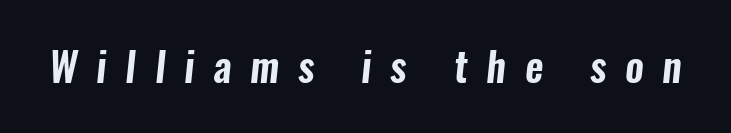
Q: Is the typeface a serif or a sans-serif typeface? A: Sans-serif.
Q: Is the text underlined? A: No.
Q: Is the spacing between letters normal or unusually wide? A: Unusually wide.
Q: Width (condensed, normal, or wide)? A: Condensed.
Q: Stroke contrast? A: Low.
Q: x-height? A: Medium.
Q: Monospaced? A: No.
